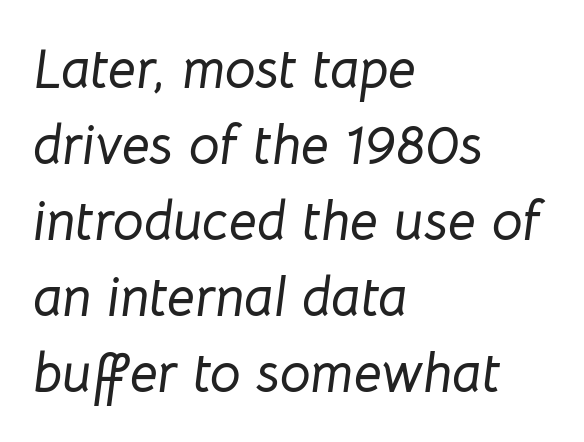
Caption: standard tracking, unaltered. Rendered with sloped, italic letterforms. Check under the words: just untouched page. Do the characters align in a grid? No, the font is proportional.
